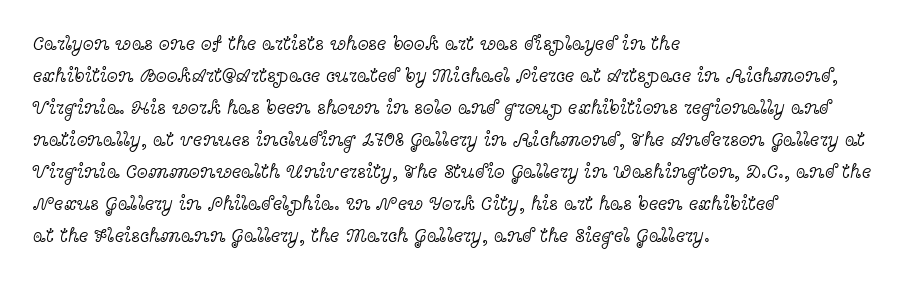
Q: Is the text bold? A: No.
Q: Is the text italic (slanted)? A: No, it is upright.
Q: Is the text underlined? A: No.
Q: How is the paragraph aligned? A: Left-aligned.
Q: Is the spacing between letters normal or unusually wide? A: Normal.
Q: Is the spacing between lines tight, normal or loose? A: Normal.
